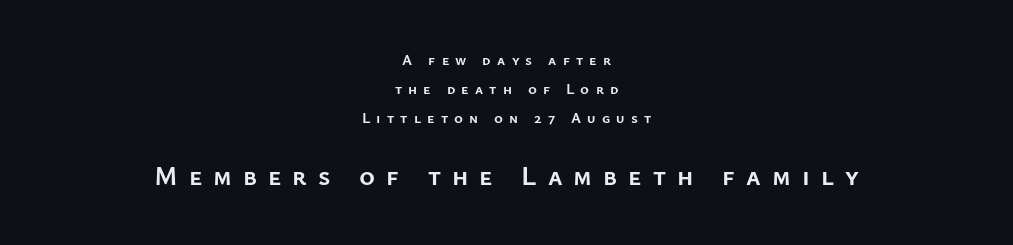
{"italic": "no", "bold": "yes", "underline": "no", "align": "center", "line_spacing": "loose", "line_spacing_ratio": 1.95, "letter_spacing": "wide", "letter_spacing_em": 0.41, "larger_block": "second", "size_ratio": 1.8, "glyph_px": 27}
